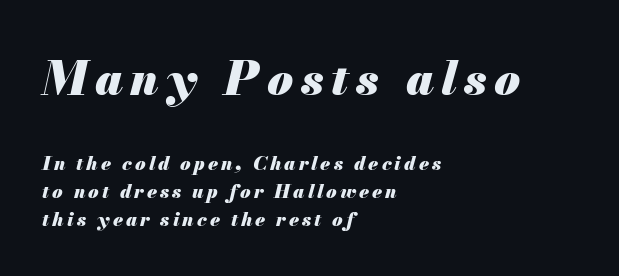
If you drew a line through each stem, it would be angled. Spacing verdict: proportional, widths tailored to each character. The emphasis by scale lands on block number one, above. The strip under each line holds only bare page. Thick stems and heavy bowls — unmistakably bold. Reading down the block, your eye returns to a fixed left position each line.
